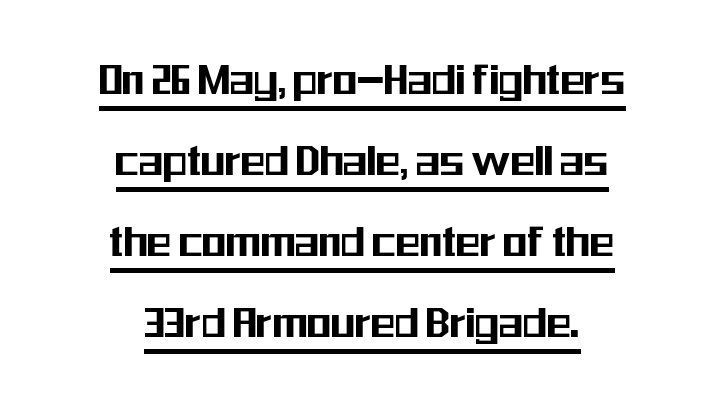
The image shows 50 px condensed sans-serif type, upright; set centered, normal line spacing (1.62x), normal letter spacing, underlined; medium stroke contrast and a medium x-height.
